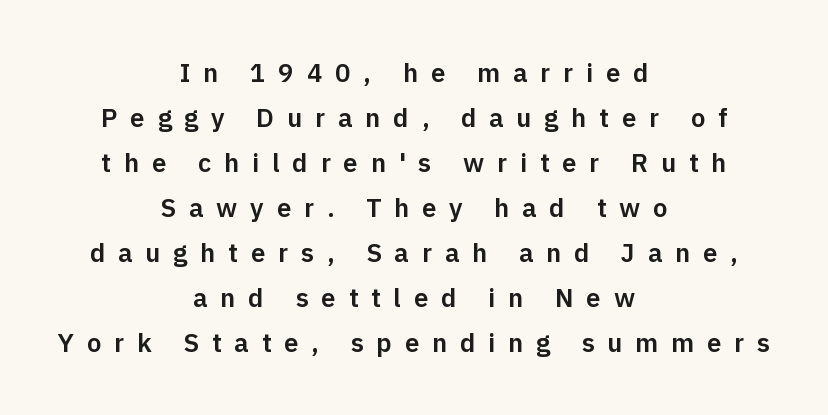
These lines stack symmetrically, like a column narrowing and widening about its center. The space directly below the letters is spotless. The tracking jumps out immediately: characters are airy and widely separated. In terms of posture, this sample is upright.
